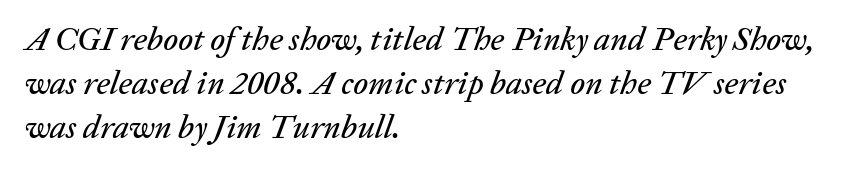
Q: Is the text italic (slanted)? A: Yes, it leans right by about 20 degrees.
Q: Is the text underlined? A: No.
Q: How is the paragraph aligned? A: Left-aligned.
Q: Is the spacing between letters normal or unusually wide? A: Normal.
Q: Is the spacing between lines tight, normal or loose? A: Normal.
Q: Width (condensed, normal, or wide)? A: Normal.
Q: Stroke contrast? A: Low.
Q: x-height? A: Medium.
Q: Monospaced? A: No.
